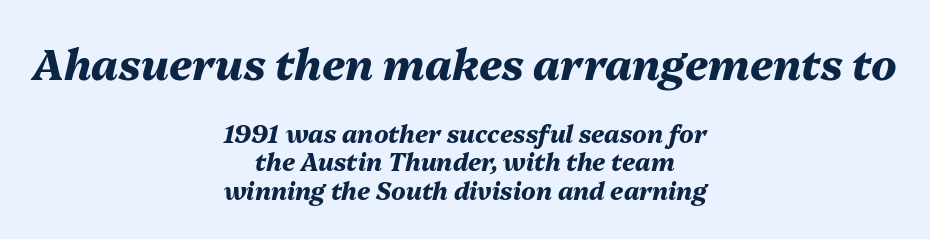
Type without underlining. Is the letter spacing exaggerated? No — it looks like the ordinary default. The passage shown is emphatically bold. The passage shown begins with its larger block and ends with its smaller one.
